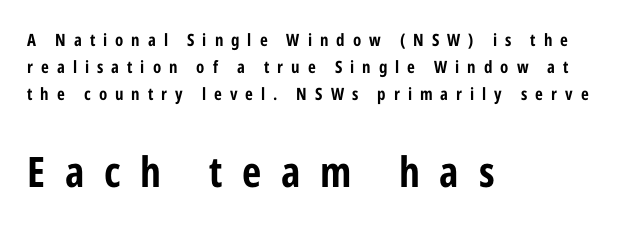
The space beneath each line is pristine and unruled. Looks like regular typesetting: each glyph gets only the width it needs. Caption: expanded tracking, letters set apart. This layout puts the modest block above and the oversized block below. Upright lettering throughout.
